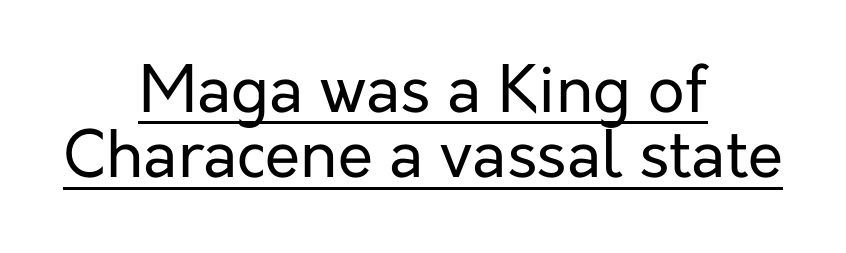
Q: Is the text bold? A: No.
Q: Is the text italic (slanted)? A: No, it is upright.
Q: Is the typeface a serif or a sans-serif typeface? A: Sans-serif.
Q: Is the text underlined? A: Yes.
Q: How is the paragraph aligned? A: Centered.
Q: Is the spacing between letters normal or unusually wide? A: Normal.
Q: Is the spacing between lines tight, normal or loose? A: Tight.
Q: Width (condensed, normal, or wide)? A: Normal.
Q: Stroke contrast? A: Low.
Q: x-height? A: Medium.
Q: Monospaced? A: No.
